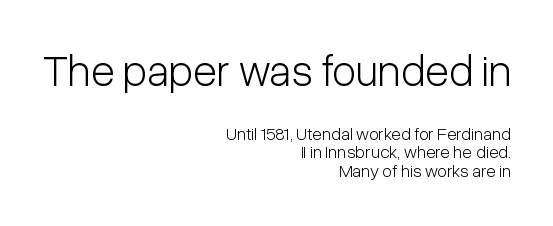
Q: Is the text bold? A: No.
Q: Is the text italic (slanted)? A: No, it is upright.
Q: Is the typeface a serif or a sans-serif typeface? A: Sans-serif.
Q: Is the text underlined? A: No.
Q: How is the paragraph aligned? A: Right-aligned.
Q: Is the spacing between letters normal or unusually wide? A: Normal.
Q: Is the spacing between lines tight, normal or loose? A: Tight.
Q: Which block of text is set in a larger size, the first (top) or the second (bottom)? A: The first (top) one.
Q: Width (condensed, normal, or wide)? A: Condensed.
Q: Stroke contrast? A: Low.
Q: x-height? A: Medium.
Q: Monospaced? A: No.
